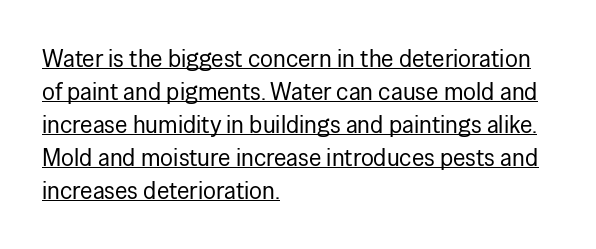
Emphasis is given by a line drawn under the lettering. The passage shown has conventional tracking throughout. The text block is weighted toward the left margin, trailing off unevenly rightward. The letters look calm and open, with moderate or lighter stems. Each new line begins a customary step beneath the previous one. Italic: no, the glyphs are upright roman.
